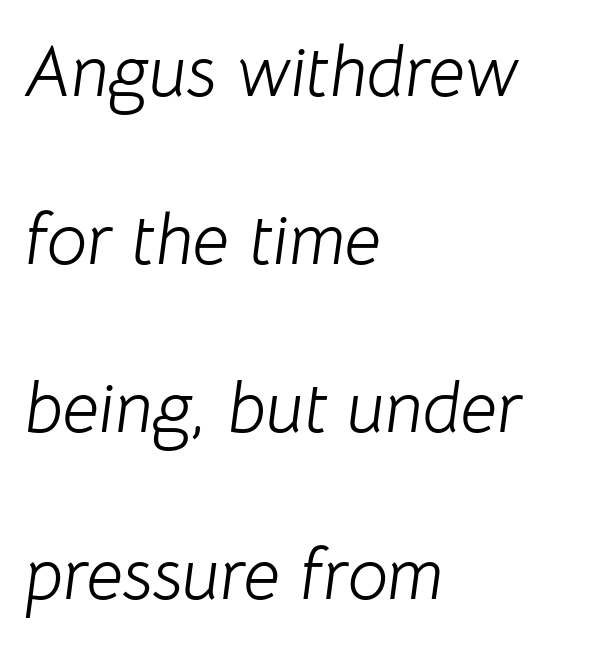
A student would call this left alignment; a typographer would say flush left, rag right. This sample has the flowing, uneven cadence of proportional lettering. These lines keep a tight, regular rhythm from letter to letter. No extra ink here — the face is not bold.
